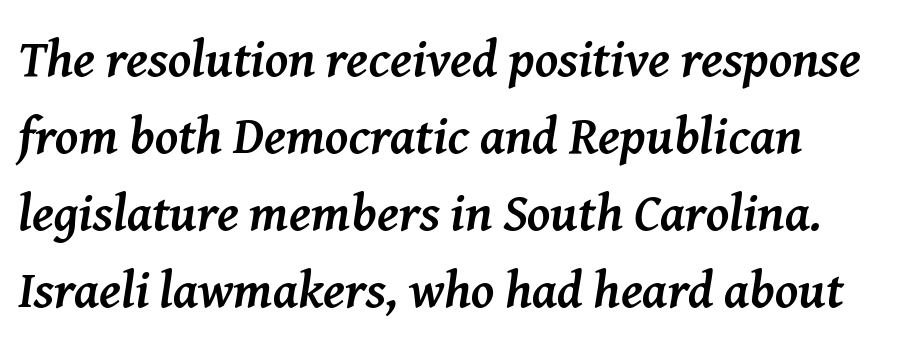
{"serif": "yes", "italic": "yes", "lean": "right", "slant_degrees": 8, "bold": "yes", "weight": "semibold", "width": "normal", "stroke_contrast": "medium", "x_height": "medium", "monospaced": "no", "underline": "no", "align": "left", "line_spacing": "normal", "line_spacing_ratio": 1.48, "letter_spacing": "normal", "letter_spacing_em": 0.0, "glyph_px": 52}
